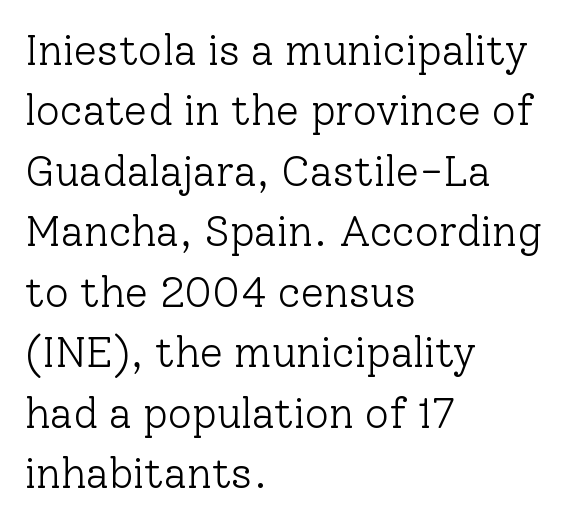
{"serif": "yes", "italic": "no", "bold": "no", "weight": "light", "width": "normal", "stroke_contrast": "low", "x_height": "medium", "monospaced": "no", "underline": "no", "align": "left", "line_spacing": "normal", "line_spacing_ratio": 1.44, "letter_spacing": "normal", "letter_spacing_em": 0.0, "glyph_px": 42}
